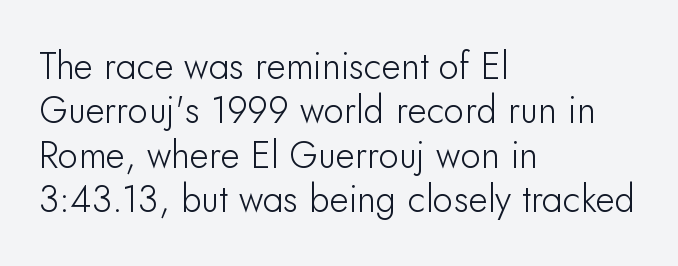
The image shows 37 px sans-serif type, upright; set left-aligned, line spacing 1.2x, normal letter spacing, not underlined; low stroke contrast and a small x-height.
